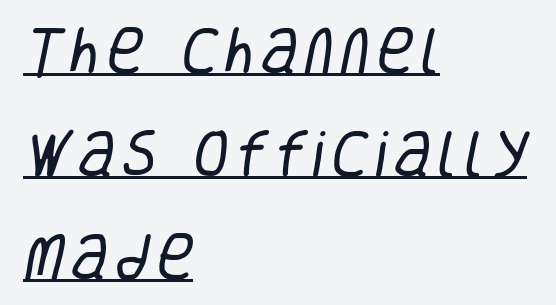
The image shows 52 px regular-weight, condensed sans-serif type; set left-aligned, loose line spacing (1.98x), underlined; low stroke contrast and a large x-height.
